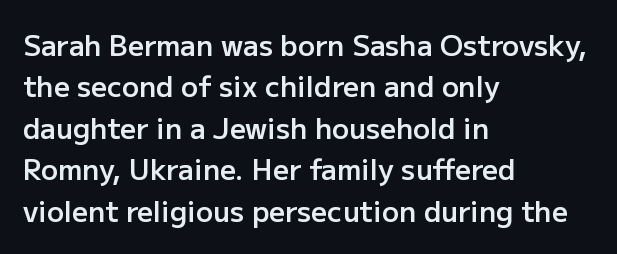
The image shows 28 px semibold sans-serif type, upright; set left-aligned, normal line spacing (1.48x), normal letter spacing, not underlined; low stroke contrast and a medium x-height.
